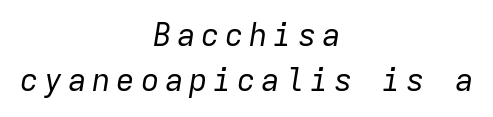
Underlining? Definitely not there. Every character here occupies the same horizontal width, giving the sample a typewriter-like rhythm. Reading down the block, each line starts at a different indent, mirrored at its end. You can tell it's italic because the verticals aren't actually vertical.
